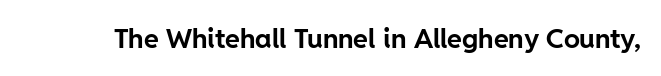
The image shows 27 px bold type, upright; set normal letter spacing, not underlined.
